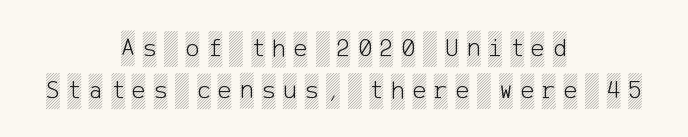
The image shows 26 px text type, upright; set centered, normal line spacing (1.63x), unusually wide letter spacing (+0.3 em), not underlined.
